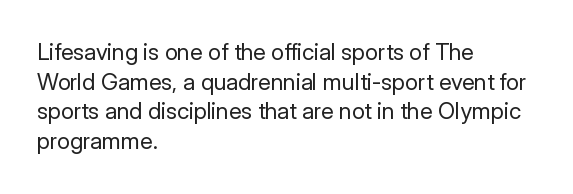
{"italic": "no", "bold": "no", "underline": "no", "align": "left", "line_spacing": "normal", "line_spacing_ratio": 1.29, "letter_spacing": "normal", "letter_spacing_em": 0.0, "glyph_px": 23}
